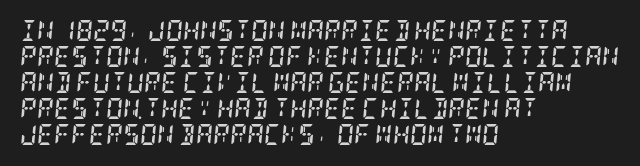
Quick note: underline off. The whole block is typeset with a tilt. The rendering keeps characters at their native spacing. Is the type bold? Yes — the strokes are clearly thick and heavy. The typesetter chose a ragged-right arrangement here.
